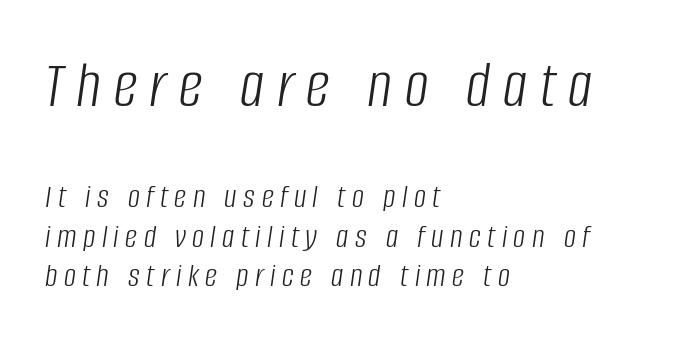
The gap between lines stays unmarked. Is the lower block the larger one? No — the upper block carries the bigger type. Looks like regular typesetting: each glyph gets only the width it needs. Compared with ordinary roman type, these characters are visibly tilted. The characters are drawn with everyday or finer stroke widths.
